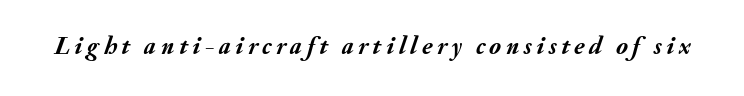
Notice how the stems are inclined rather than vertical — that's the hallmark of italics. Nobody drew a line under any word here. How heavy is the stroke? Heavy — this is a bold.
